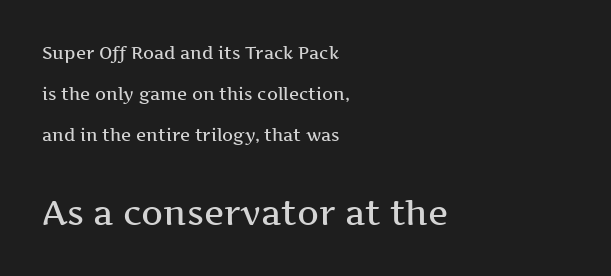
Each letter keeps its own natural width here, so spacing adapts to shape. Casual observation: everything's shoved over to the left. Every character sits straight up, as roman type does. You can tell from the footed stems that serif type was used. Size hierarchy here favors the trailing block over the leading one.
